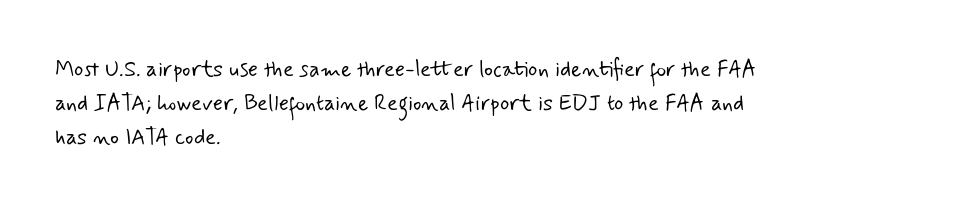
Q: Is the text bold? A: No.
Q: Is the text underlined? A: No.
Q: How is the paragraph aligned? A: Left-aligned.
Q: Is the spacing between letters normal or unusually wide? A: Normal.
Q: Is the spacing between lines tight, normal or loose? A: Normal.
